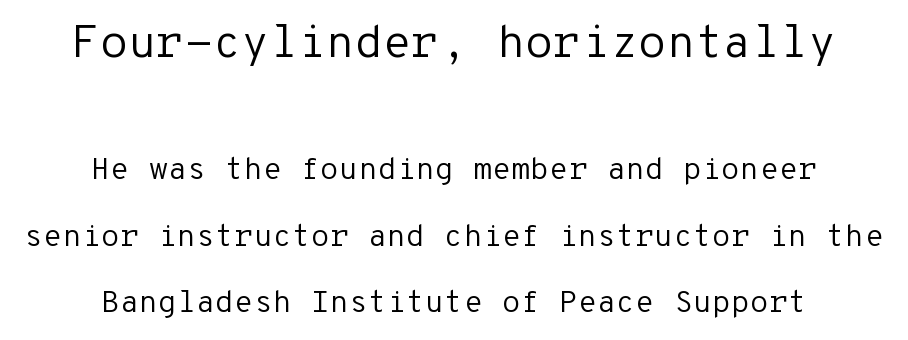
{"serif": "no", "italic": "no", "bold": "no", "weight": "regular", "width": "normal", "stroke_contrast": "low", "x_height": "medium", "monospaced": "yes", "underline": "no", "align": "center", "line_spacing": "loose", "line_spacing_ratio": 2.14, "letter_spacing": "normal", "letter_spacing_em": 0.0, "larger_block": "first", "size_ratio": 1.48, "glyph_px": 46}
